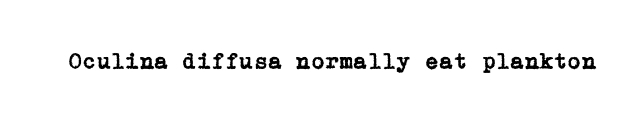
Each word holds together tightly as a unit, with standard inter-letter gaps. Posture: upright roman. The specimen omits any rule beneath the text block's lines.
